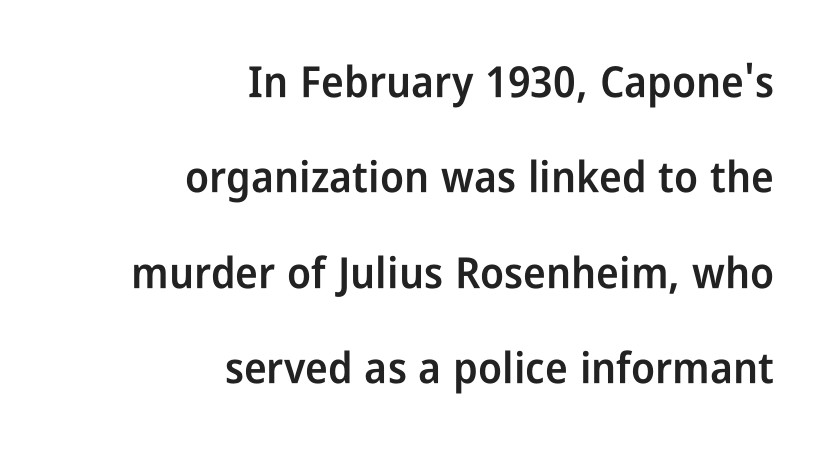
Q: Is the text bold? A: Semi-bold.
Q: Is the text italic (slanted)? A: No, it is upright.
Q: Is the typeface a serif or a sans-serif typeface? A: Sans-serif.
Q: Is the text underlined? A: No.
Q: How is the paragraph aligned? A: Right-aligned.
Q: Is the spacing between letters normal or unusually wide? A: Normal.
Q: Is the spacing between lines tight, normal or loose? A: Loose.
Q: Width (condensed, normal, or wide)? A: Condensed.
Q: Stroke contrast? A: Low.
Q: x-height? A: Medium.
Q: Monospaced? A: No.
